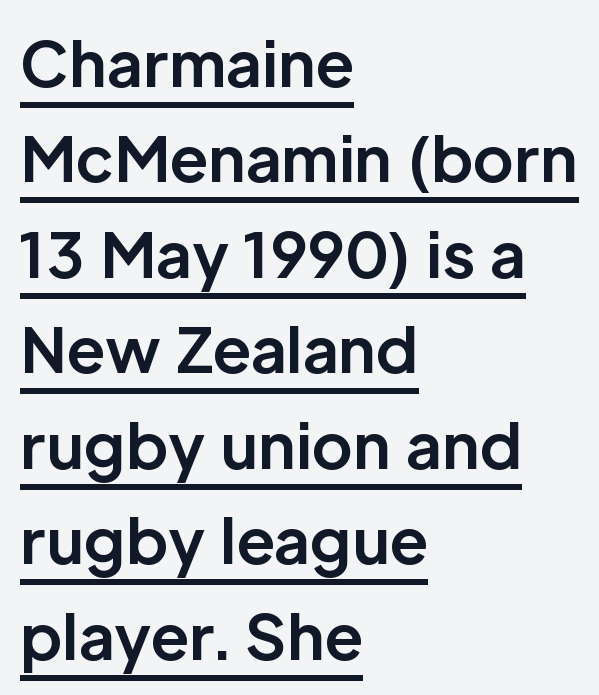
Layout note: lines flush left. Is the type bold? Yes — the strokes are clearly thick and heavy. Underline: present. In terms of letterform style, serifs are entirely absent. Vertical strokes here are truly vertical.
